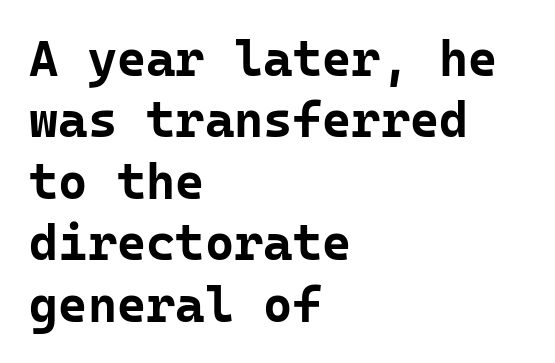
{"serif": "no", "italic": "no", "bold": "yes", "weight": "bold", "width": "normal", "stroke_contrast": "low", "x_height": "medium", "monospaced": "yes", "underline": "no", "align": "left", "line_spacing_ratio": 1.23, "letter_spacing": "normal", "letter_spacing_em": 0.0, "glyph_px": 50}
